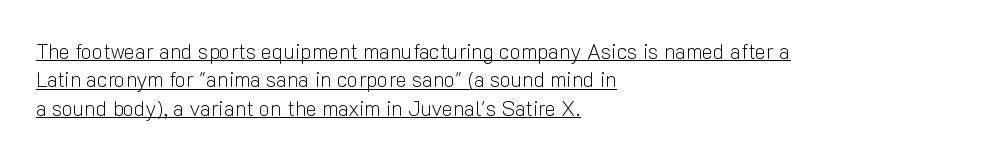
These lines keep a tight, regular rhythm from letter to letter. The lettering stays uniformly vertical, giving the passage a roman look. Successive baselines arrive at the customary interval. These glyphs show unthickened strokes, regular width or finer. Compared with undecorated copy, this sample adds a rule below the words.
